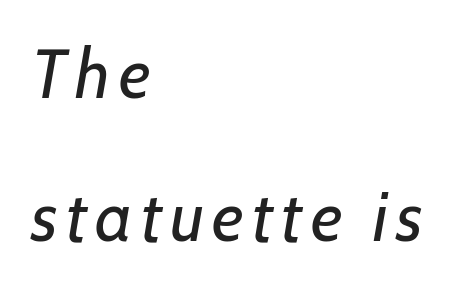
Clear beneath every line of the passage. The lines are spread far apart with generous leading. The passage shown is typed in a proportional face where columns would drift. This is not heavy type; no bold has been used. Compared with a centered layout, this one pins lines to the left instead.
